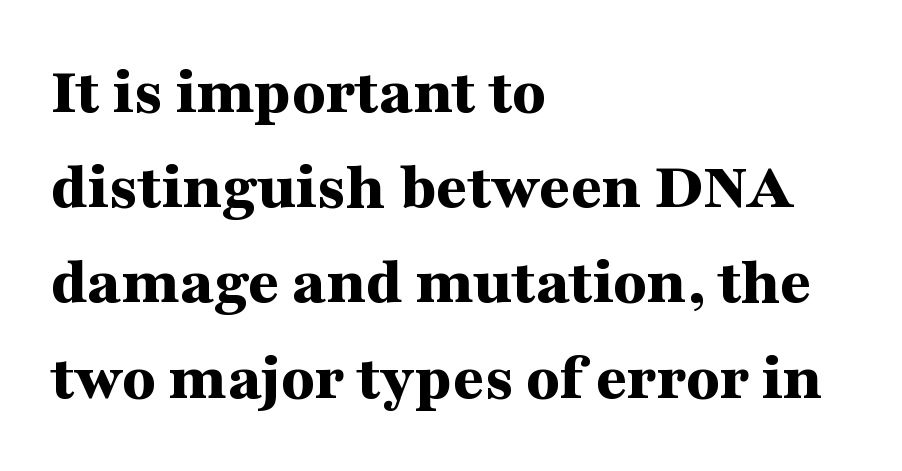
{"serif": "yes", "italic": "no", "bold": "yes", "weight": "bold", "width": "wide", "stroke_contrast": "medium", "x_height": "medium", "monospaced": "no", "underline": "no", "align": "left", "line_spacing": "normal", "line_spacing_ratio": 1.4, "letter_spacing": "normal", "letter_spacing_em": 0.0, "glyph_px": 68}
